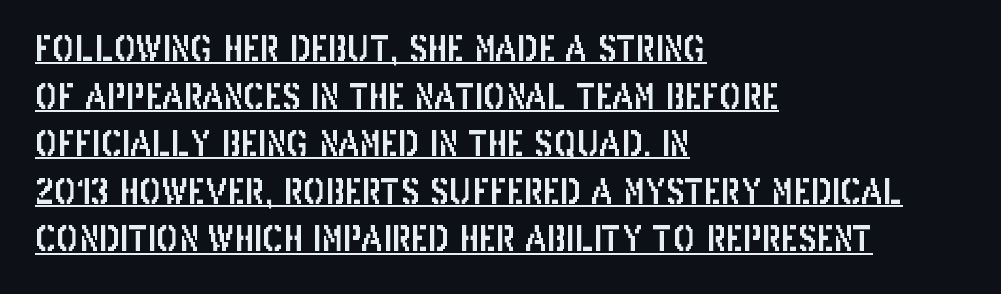
Q: Is the text italic (slanted)? A: No, it is upright.
Q: Is the typeface a serif or a sans-serif typeface? A: Sans-serif.
Q: Is the text underlined? A: Yes.
Q: How is the paragraph aligned? A: Left-aligned.
Q: Is the spacing between letters normal or unusually wide? A: Normal.
Q: Is the spacing between lines tight, normal or loose? A: Normal.
Q: Width (condensed, normal, or wide)? A: Condensed.
Q: Stroke contrast? A: Low.
Q: x-height? A: Large.
Q: Monospaced? A: No.
